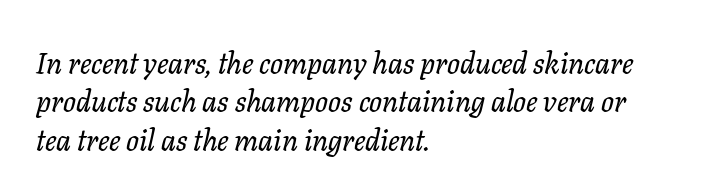
Q: Is the text italic (slanted)? A: Yes, it leans right by about 11 degrees.
Q: Is the typeface a serif or a sans-serif typeface? A: Serif.
Q: Is the text underlined? A: No.
Q: How is the paragraph aligned? A: Left-aligned.
Q: Is the spacing between letters normal or unusually wide? A: Normal.
Q: Is the spacing between lines tight, normal or loose? A: Normal.
Q: Width (condensed, normal, or wide)? A: Normal.
Q: Stroke contrast? A: Low.
Q: x-height? A: Medium.
Q: Monospaced? A: No.
